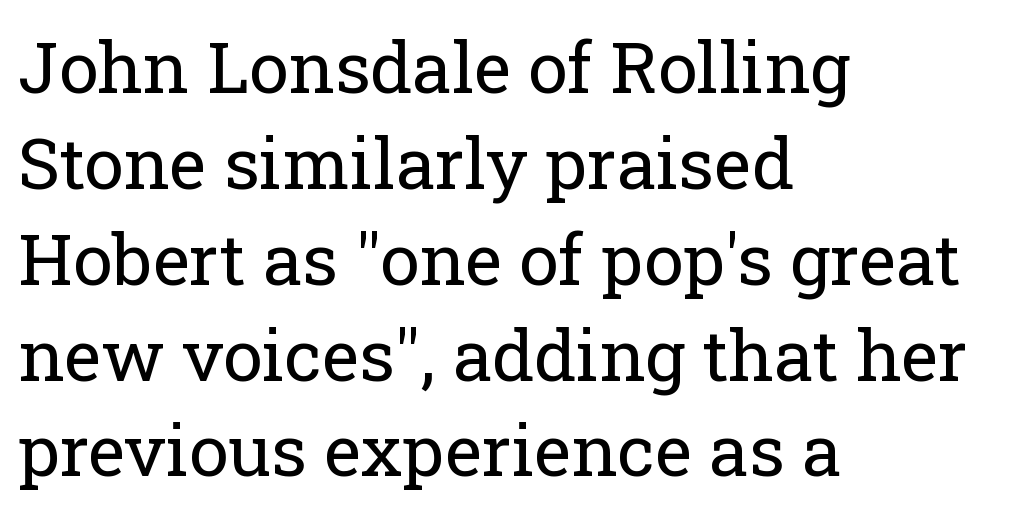
The image shows 71 px regular-weight serif type, upright; set left-aligned, normal line spacing (1.35x), normal letter spacing, not underlined; low stroke contrast and a medium x-height.
